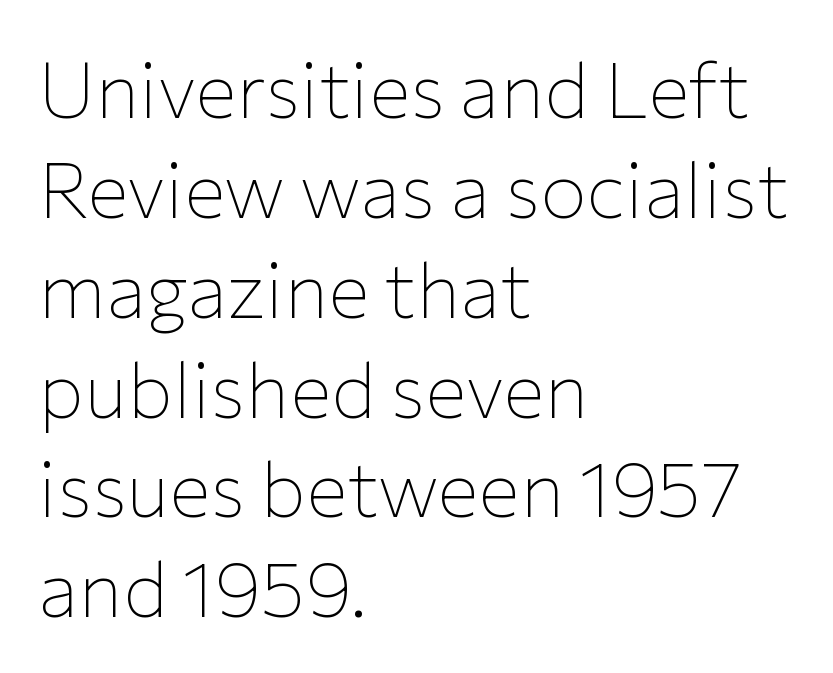
Spacing verdict: proportional, widths tailored to each character. A normal amount of white space separates one row of letters from the next. The space beneath each line is pristine and unruled. The face used here is a sans, in the tradition of grotesques and geometrics.
